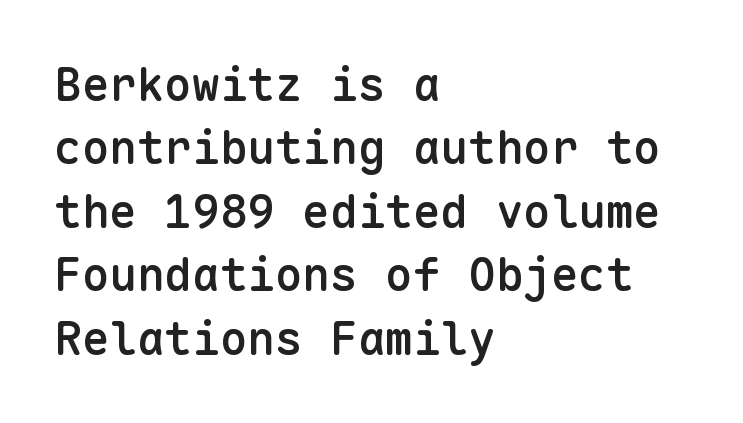
Summary of vertical rhythm: regular, with standard interline spacing. Posture: straight, roman, zero tilt. These lines are rendered in a fixed-pitch font. Letter spacing: default. Is the type bold? Partly — it's a semibold, heavier than regular but not fully bold.
